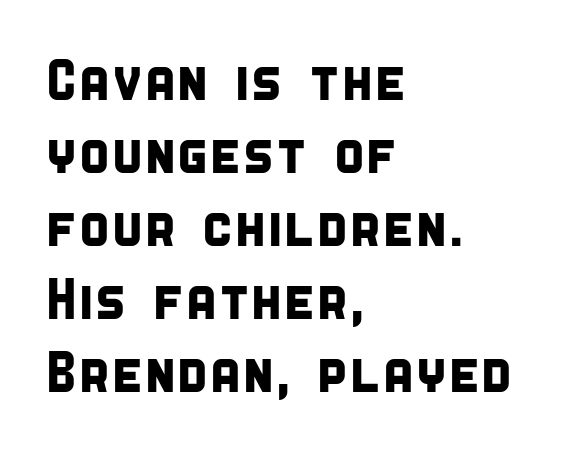
Q: Is the typeface a serif or a sans-serif typeface? A: Sans-serif.
Q: Is the text underlined? A: No.
Q: How is the paragraph aligned? A: Left-aligned.
Q: Is the spacing between letters normal or unusually wide? A: Normal.
Q: Is the spacing between lines tight, normal or loose? A: Normal.
Q: Width (condensed, normal, or wide)? A: Condensed.
Q: Stroke contrast? A: Low.
Q: x-height? A: Large.
Q: Monospaced? A: No.
